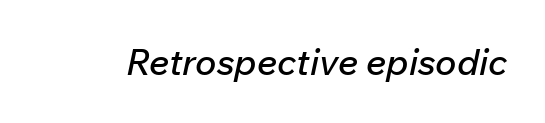
Q: Is the text italic (slanted)? A: Yes, it leans right by about 12 degrees.
Q: Is the text underlined? A: No.
Q: Is the spacing between letters normal or unusually wide? A: Normal.
Q: Width (condensed, normal, or wide)? A: Normal.
Q: Stroke contrast? A: Low.
Q: x-height? A: Medium.
Q: Monospaced? A: No.
